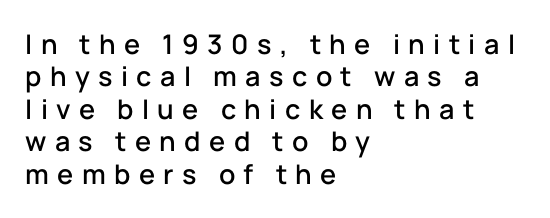
The image shows 27 px text type, upright; set left-aligned, line spacing 1.2x, unusually wide letter spacing (+0.31 em), not underlined.
